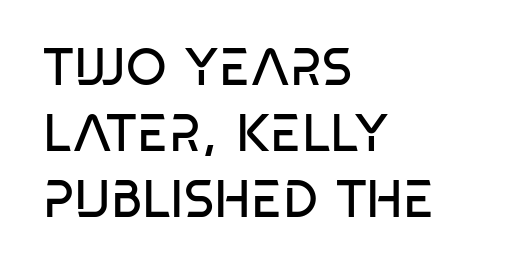
Q: Is the text bold? A: No.
Q: Is the typeface a serif or a sans-serif typeface? A: Sans-serif.
Q: Is the text underlined? A: No.
Q: How is the paragraph aligned? A: Left-aligned.
Q: Is the spacing between letters normal or unusually wide? A: Normal.
Q: Is the spacing between lines tight, normal or loose? A: Normal.
Q: Width (condensed, normal, or wide)? A: Condensed.
Q: Stroke contrast? A: Low.
Q: x-height? A: Large.
Q: Monospaced? A: No.
